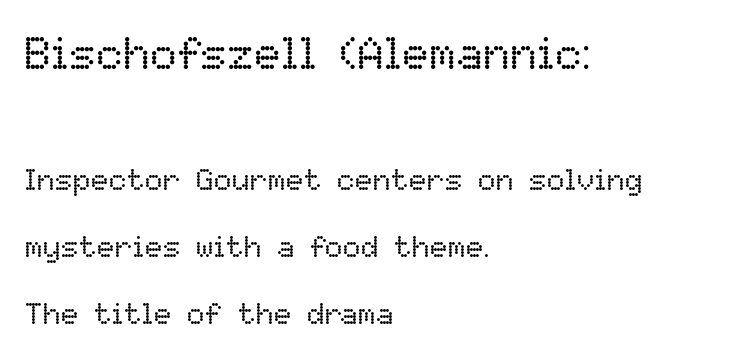
The image shows 45 px regular-weight type, upright; set left-aligned, loose line spacing (2.23x), normal letter spacing, not underlined; the first (top) block is 1.5x larger; low stroke contrast and a medium x-height.
